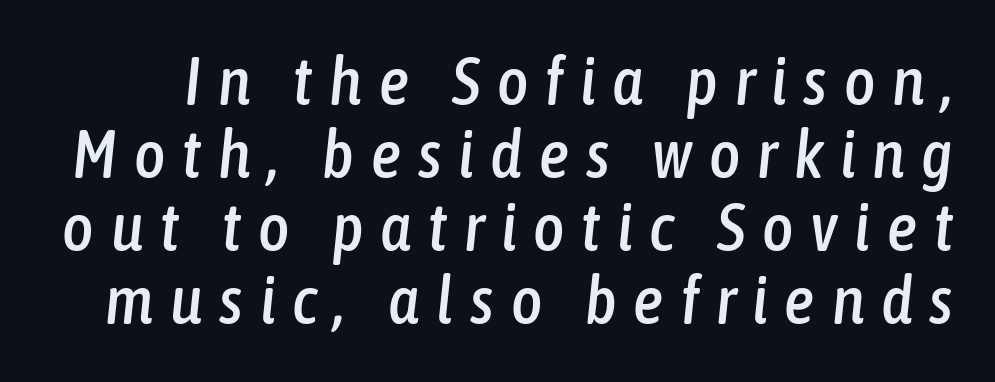
{"italic": "yes", "lean": "right", "slant_degrees": 6, "width": "condensed", "stroke_contrast": "low", "x_height": "medium", "monospaced": "no", "underline": "no", "line_spacing": "tight", "line_spacing_ratio": 1.09, "letter_spacing": "wide", "letter_spacing_em": 0.25, "glyph_px": 67}
